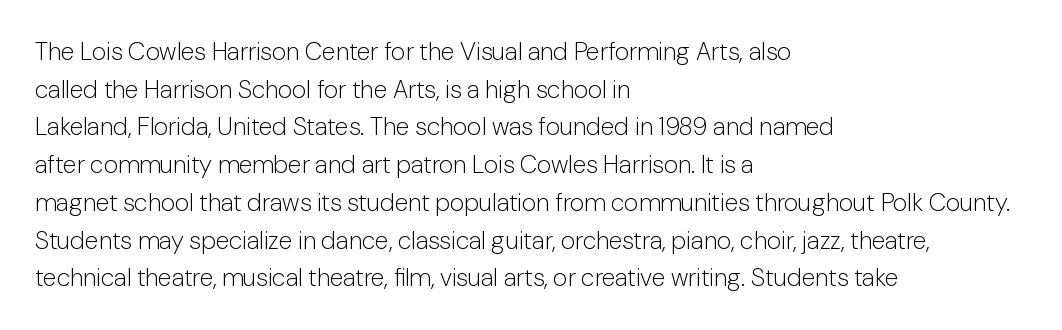
{"italic": "no", "bold": "no", "underline": "no", "align": "left", "line_spacing": "normal", "line_spacing_ratio": 1.51, "letter_spacing": "normal", "letter_spacing_em": 0.0, "glyph_px": 25}
